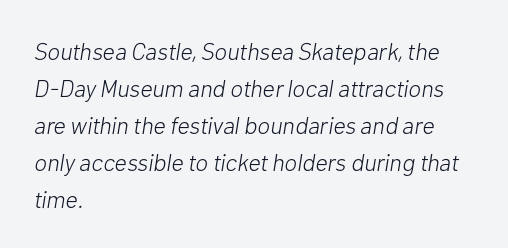
These lines were composed using italics. Summary of weight: not heavy and not bold. Spacing between characters is what you'd get straight out of the box. Summary of vertical rhythm: regular, with standard interline spacing. Casual observation: everything's shoved over to the left.
